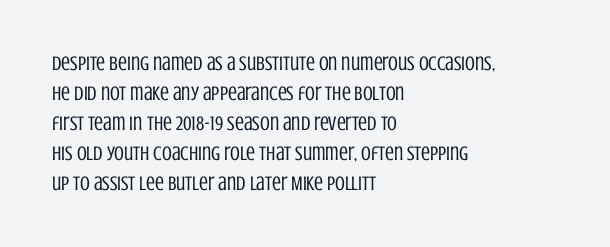
Q: Is the text bold? A: No.
Q: Is the text italic (slanted)? A: No, it is upright.
Q: Is the text underlined? A: No.
Q: How is the paragraph aligned? A: Left-aligned.
Q: Is the spacing between letters normal or unusually wide? A: Normal.
Q: Is the spacing between lines tight, normal or loose? A: Normal.
